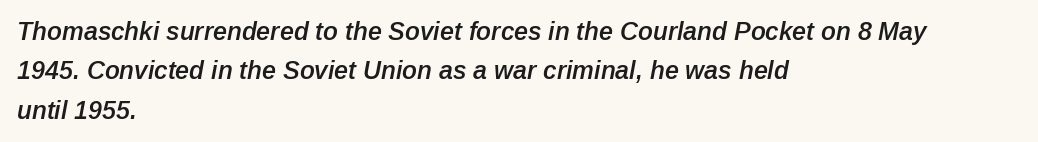
The image shows 25 px text type, italic (leaning right); set left-aligned, normal line spacing (1.58x), normal letter spacing, not underlined.
